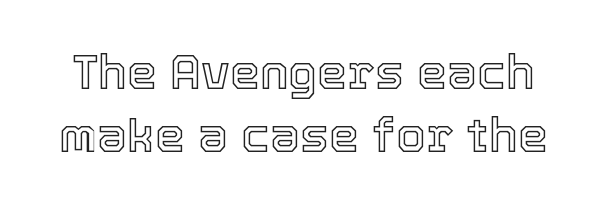
The image shows 48 px text type, upright; set normal line spacing (1.31x), normal letter spacing, not underlined; a medium x-height.
